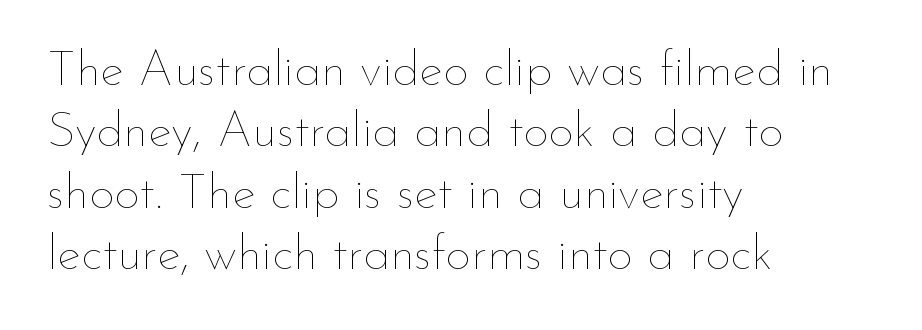
{"italic": "no", "bold": "no", "weight": "thin", "width": "normal", "stroke_contrast": "low", "x_height": "small", "monospaced": "no", "underline": "no", "align": "left", "line_spacing_ratio": 1.23, "letter_spacing": "normal", "letter_spacing_em": 0.0, "glyph_px": 50}
